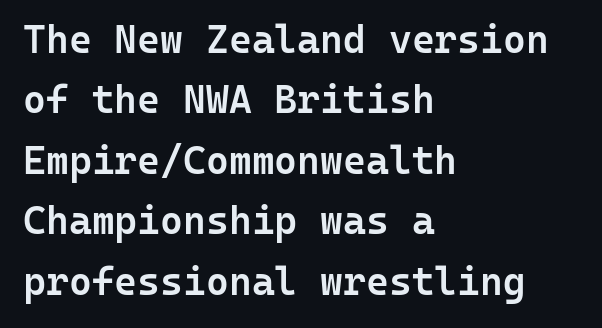
Q: Is the text bold? A: Semi-bold.
Q: Is the text italic (slanted)? A: No, it is upright.
Q: Is the typeface a serif or a sans-serif typeface? A: Sans-serif.
Q: Is the text underlined? A: No.
Q: How is the paragraph aligned? A: Left-aligned.
Q: Is the spacing between letters normal or unusually wide? A: Normal.
Q: Is the spacing between lines tight, normal or loose? A: Normal.
Q: Width (condensed, normal, or wide)? A: Normal.
Q: Stroke contrast? A: Low.
Q: x-height? A: Medium.
Q: Monospaced? A: Yes.
